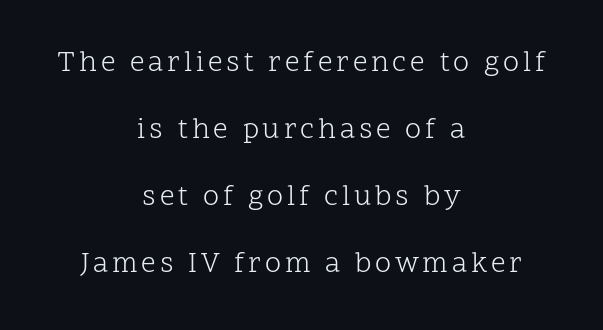
Q: Is the text bold? A: No.
Q: Is the text italic (slanted)? A: No, it is upright.
Q: Is the typeface a serif or a sans-serif typeface? A: Serif.
Q: Is the text underlined? A: No.
Q: How is the paragraph aligned? A: Centered.
Q: Is the spacing between lines tight, normal or loose? A: Loose.
Q: Width (condensed, normal, or wide)? A: Normal.
Q: Stroke contrast? A: Low.
Q: x-height? A: Medium.
Q: Monospaced? A: No.
